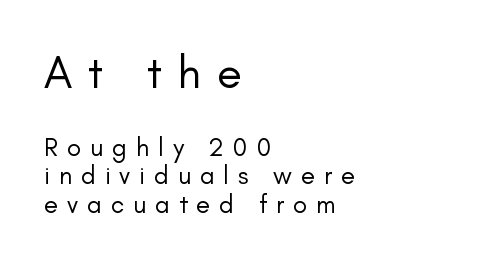
Q: Is the text bold? A: No.
Q: Is the text italic (slanted)? A: No, it is upright.
Q: Is the typeface a serif or a sans-serif typeface? A: Sans-serif.
Q: Is the text underlined? A: No.
Q: How is the paragraph aligned? A: Left-aligned.
Q: Is the spacing between letters normal or unusually wide? A: Unusually wide.
Q: Is the spacing between lines tight, normal or loose? A: Tight.
Q: Which block of text is set in a larger size, the first (top) or the second (bottom)? A: The first (top) one.
Q: Width (condensed, normal, or wide)? A: Normal.
Q: Stroke contrast? A: Low.
Q: x-height? A: Small.
Q: Monospaced? A: No.
